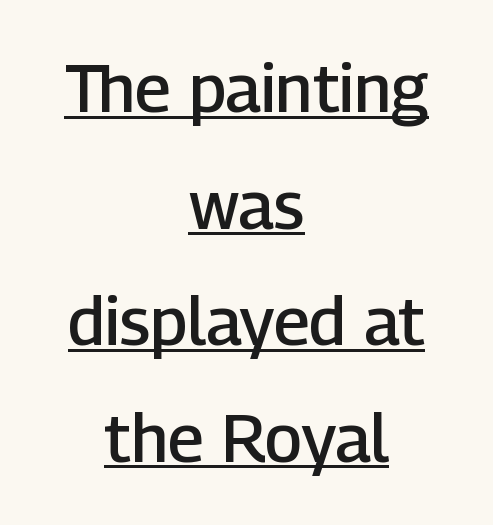
The image shows 67 px semibold sans-serif type, upright; set centered, line spacing 1.74x, normal letter spacing, underlined; low stroke contrast and a medium x-height.
